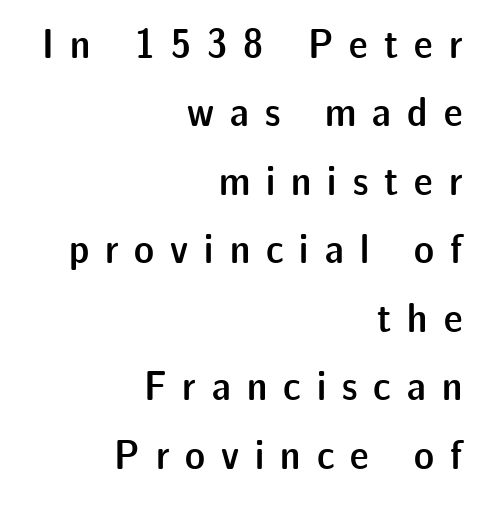
Q: Is the text bold? A: Semi-bold.
Q: Is the text italic (slanted)? A: No, it is upright.
Q: Is the typeface a serif or a sans-serif typeface? A: Sans-serif.
Q: Is the text underlined? A: No.
Q: How is the paragraph aligned? A: Right-aligned.
Q: Is the spacing between letters normal or unusually wide? A: Unusually wide.
Q: Is the spacing between lines tight, normal or loose? A: Normal.
Q: Width (condensed, normal, or wide)? A: Normal.
Q: Stroke contrast? A: Low.
Q: x-height? A: Medium.
Q: Monospaced? A: No.
